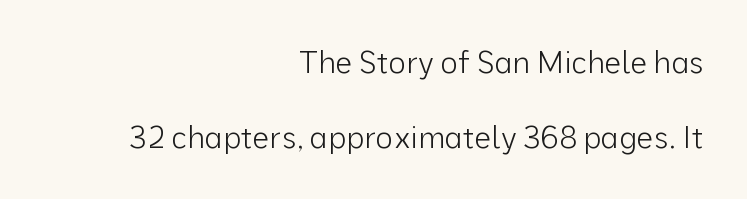
The image shows 30 px light sans-serif type, upright; set right-aligned, loose line spacing (2.49x), normal letter spacing, not underlined; low stroke contrast and a medium x-height.
